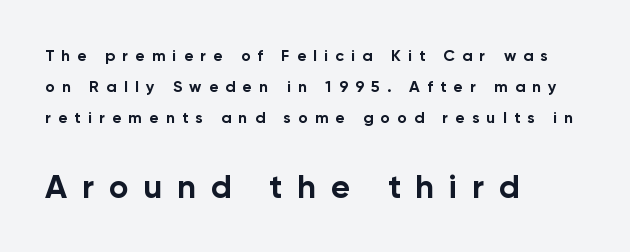
The image shows 33 px bold sans-serif type, upright; set left-aligned, loose line spacing (1.94x), unusually wide letter spacing (+0.45 em), not underlined; the second (bottom) block is 2.06x larger; low stroke contrast and a medium x-height.
